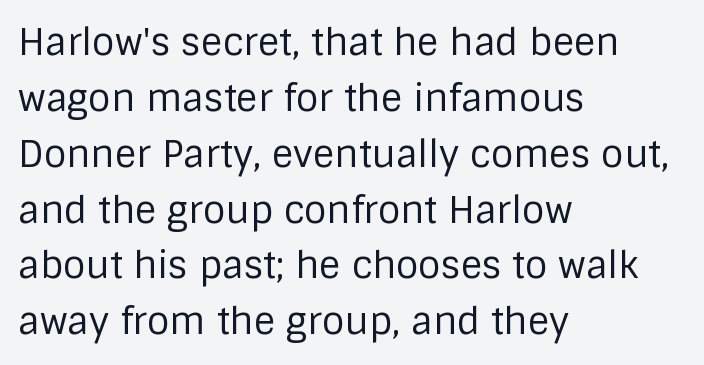
The image shows 37 px regular-weight sans-serif type, upright; set left-aligned, normal line spacing (1.51x), normal letter spacing, not underlined; low stroke contrast and a large x-height.
